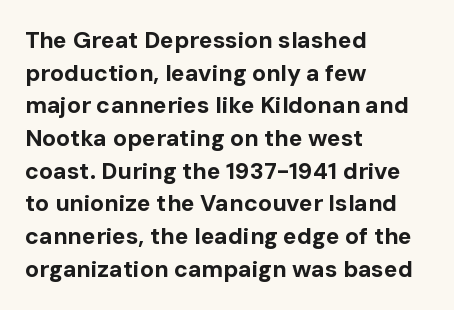
Q: Is the text bold? A: Yes.
Q: Is the text italic (slanted)? A: No, it is upright.
Q: Is the text underlined? A: No.
Q: How is the paragraph aligned? A: Left-aligned.
Q: Is the spacing between letters normal or unusually wide? A: Normal.
Q: Is the spacing between lines tight, normal or loose? A: Normal.
